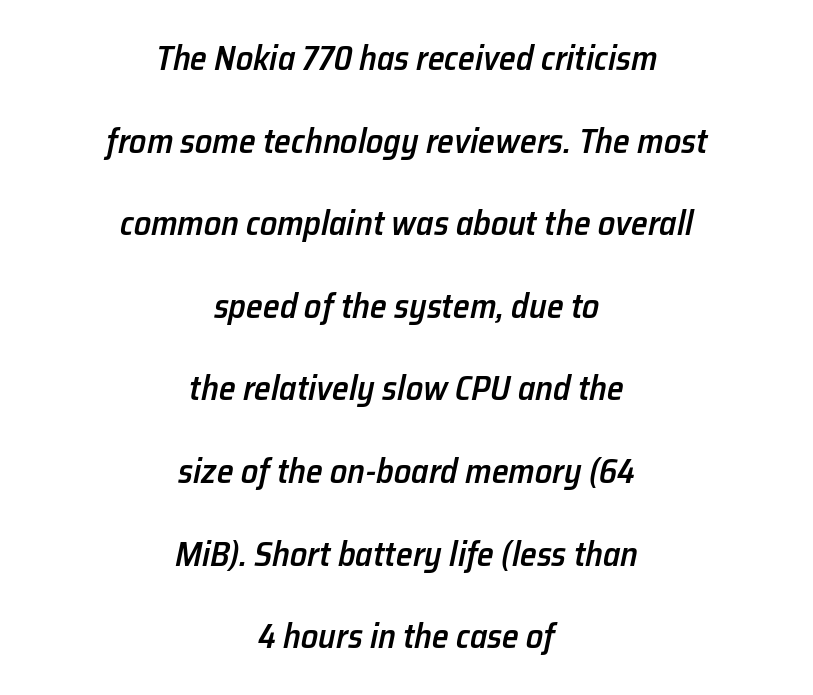
{"italic": "yes", "lean": "right", "slant_degrees": 12, "bold": "semi", "weight": "semibold", "width": "normal", "stroke_contrast": "low", "x_height": "medium", "monospaced": "no", "underline": "no", "align": "center", "line_spacing": "loose", "line_spacing_ratio": 2.43, "letter_spacing": "normal", "letter_spacing_em": 0.0, "glyph_px": 34}
